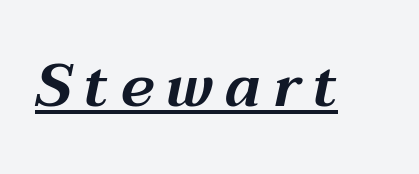
Q: Is the text italic (slanted)? A: Yes, it leans right by about 12 degrees.
Q: Is the text underlined? A: Yes.
Q: Is the spacing between letters normal or unusually wide? A: Unusually wide.
Q: Width (condensed, normal, or wide)? A: Wide.
Q: Stroke contrast? A: Medium.
Q: x-height? A: Medium.
Q: Monospaced? A: No.
